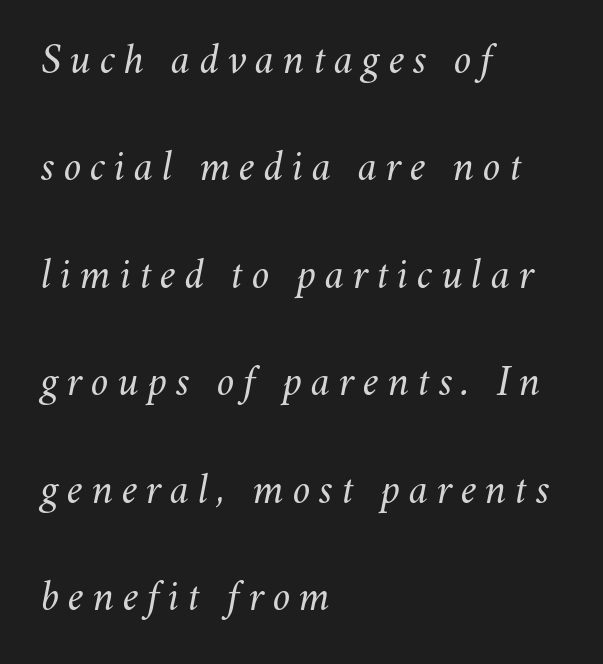
Q: Is the text bold? A: No.
Q: Is the text italic (slanted)? A: Yes, it leans right by about 11 degrees.
Q: Is the text underlined? A: No.
Q: How is the paragraph aligned? A: Left-aligned.
Q: Is the spacing between letters normal or unusually wide? A: Unusually wide.
Q: Is the spacing between lines tight, normal or loose? A: Loose.
Q: Width (condensed, normal, or wide)? A: Normal.
Q: Stroke contrast? A: Medium.
Q: x-height? A: Small.
Q: Monospaced? A: No.
